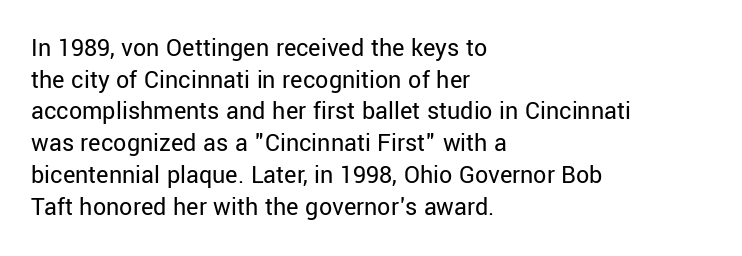
The image shows 26 px text type, upright; set left-aligned, line spacing 1.22x, normal letter spacing, not underlined.
